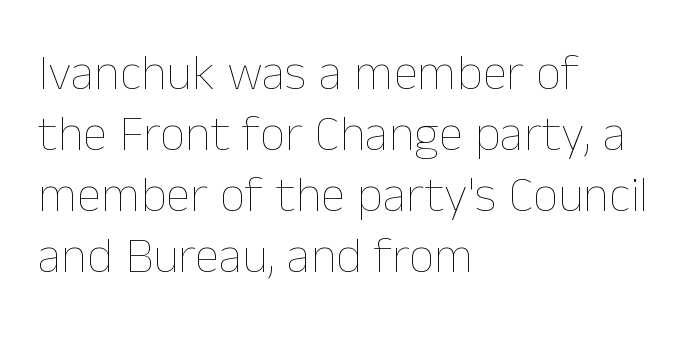
The passage shown is typed in a proportional face where columns would drift. It's the straight-up-and-down kind of type. The letters look calm and open, with moderate or lighter stems. No extra tracking has been applied to these lines.
